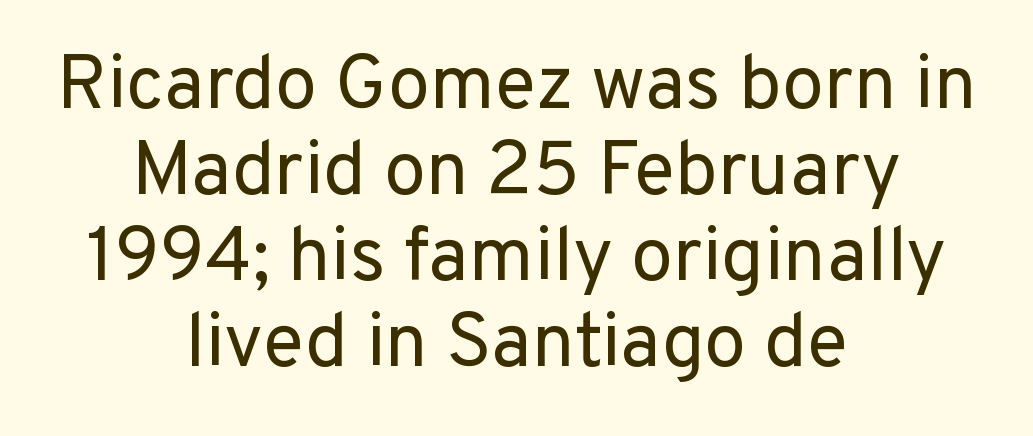
Q: Is the text bold? A: No.
Q: Is the text italic (slanted)? A: No, it is upright.
Q: Is the typeface a serif or a sans-serif typeface? A: Sans-serif.
Q: Is the text underlined? A: No.
Q: How is the paragraph aligned? A: Centered.
Q: Is the spacing between letters normal or unusually wide? A: Normal.
Q: Is the spacing between lines tight, normal or loose? A: Tight.
Q: Width (condensed, normal, or wide)? A: Normal.
Q: Stroke contrast? A: Low.
Q: x-height? A: Medium.
Q: Monospaced? A: No.
